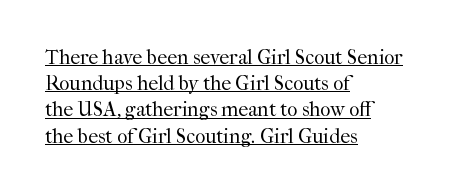
Q: Is the text bold? A: No.
Q: Is the text italic (slanted)? A: No, it is upright.
Q: Is the text underlined? A: Yes.
Q: How is the paragraph aligned? A: Left-aligned.
Q: Is the spacing between letters normal or unusually wide? A: Normal.
Q: Is the spacing between lines tight, normal or loose? A: Normal.
